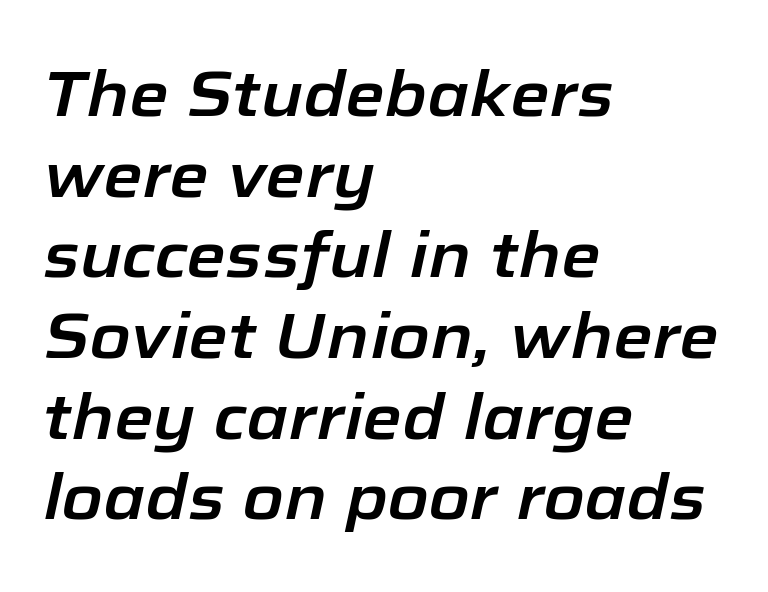
The image shows 64 px text type, italic (leaning right); set left-aligned, normal line spacing (1.26x), normal letter spacing, not underlined; low stroke contrast and a medium x-height.
